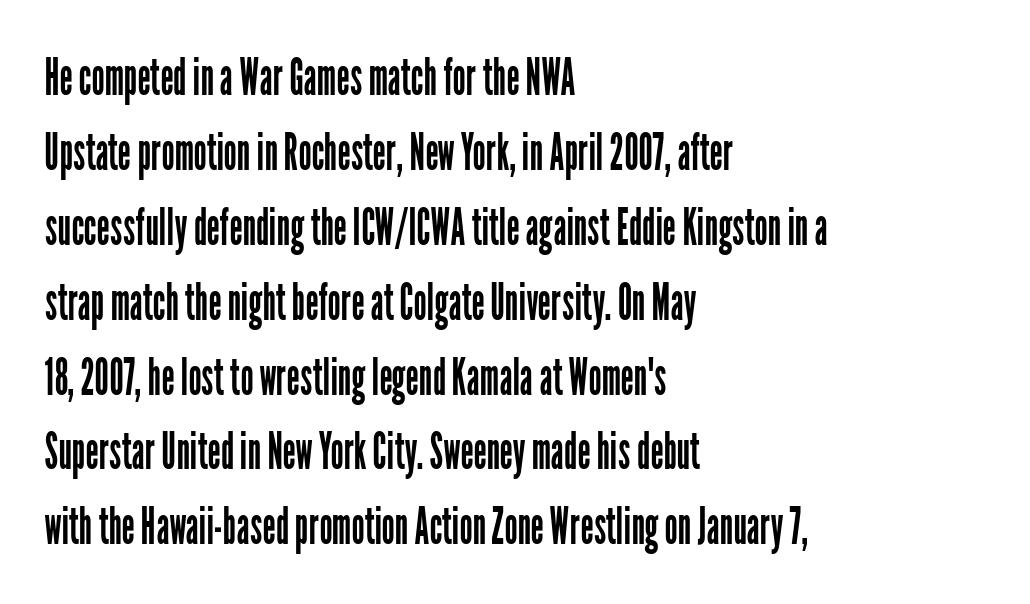
Q: Is the text bold? A: No.
Q: Is the text italic (slanted)? A: No, it is upright.
Q: Is the typeface a serif or a sans-serif typeface? A: Sans-serif.
Q: Is the text underlined? A: No.
Q: How is the paragraph aligned? A: Left-aligned.
Q: Is the spacing between letters normal or unusually wide? A: Normal.
Q: Is the spacing between lines tight, normal or loose? A: Normal.
Q: Width (condensed, normal, or wide)? A: Condensed.
Q: Stroke contrast? A: Low.
Q: x-height? A: Medium.
Q: Monospaced? A: No.
